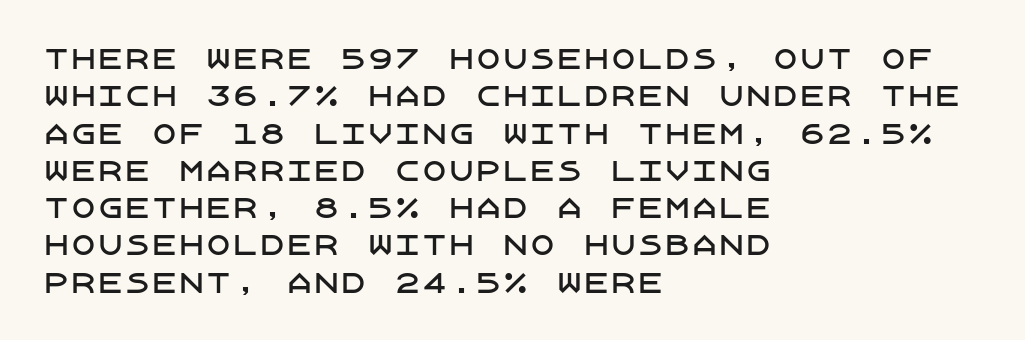
Q: Is the text italic (slanted)? A: No, it is upright.
Q: Is the text underlined? A: No.
Q: How is the paragraph aligned? A: Left-aligned.
Q: Is the spacing between letters normal or unusually wide? A: Normal.
Q: Is the spacing between lines tight, normal or loose? A: Normal.
